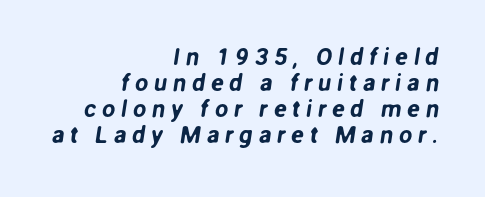
Q: Is the text underlined? A: No.
Q: How is the paragraph aligned? A: Right-aligned.
Q: Is the spacing between letters normal or unusually wide? A: Unusually wide.
Q: Is the spacing between lines tight, normal or loose? A: Tight.
